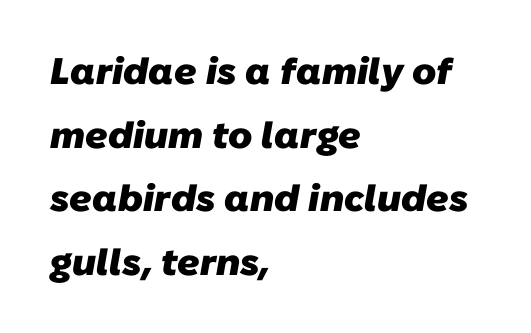
{"serif": "no", "bold": "yes", "weight": "heavy", "width": "normal", "stroke_contrast": "low", "x_height": "medium", "monospaced": "no", "underline": "no", "align": "left", "line_spacing_ratio": 1.72, "letter_spacing": "normal", "letter_spacing_em": 0.0, "glyph_px": 37}
